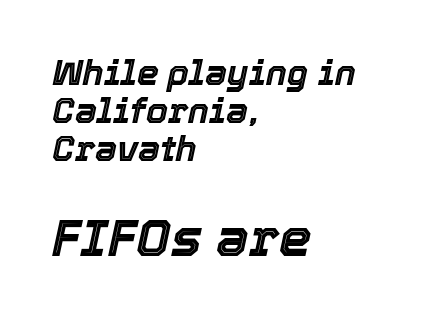
{"italic": "yes", "lean": "right", "slant_degrees": 12, "width": "normal", "x_height": "medium", "monospaced": "no", "underline": "no", "align": "left", "line_spacing": "tight", "line_spacing_ratio": 1.09, "letter_spacing": "normal", "letter_spacing_em": 0.0, "larger_block": "second", "size_ratio": 1.49, "glyph_px": 52}
